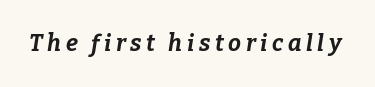
The image shows 23 px bold type, italic (leaning right); set unusually wide letter spacing (+0.2 em), not underlined.
